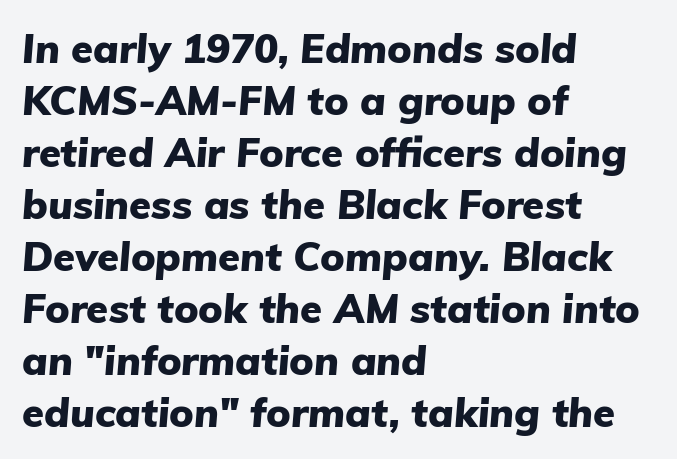
Q: Is the text bold? A: Yes.
Q: Is the text italic (slanted)? A: Yes, it leans right by about 5 degrees.
Q: Is the text underlined? A: No.
Q: How is the paragraph aligned? A: Left-aligned.
Q: Is the spacing between letters normal or unusually wide? A: Normal.
Q: Is the spacing between lines tight, normal or loose? A: Normal.
Q: Width (condensed, normal, or wide)? A: Normal.
Q: Stroke contrast? A: Low.
Q: x-height? A: Medium.
Q: Monospaced? A: No.
